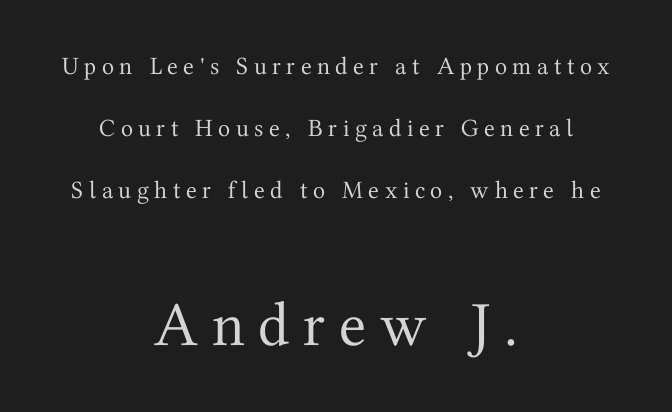
{"serif": "yes", "italic": "no", "bold": "no", "weight": "regular", "width": "normal", "stroke_contrast": "medium", "x_height": "medium", "monospaced": "no", "underline": "no", "align": "center", "line_spacing": "loose", "line_spacing_ratio": 2.49, "letter_spacing": "wide", "letter_spacing_em": 0.22, "larger_block": "second", "size_ratio": 2.52, "glyph_px": 63}
